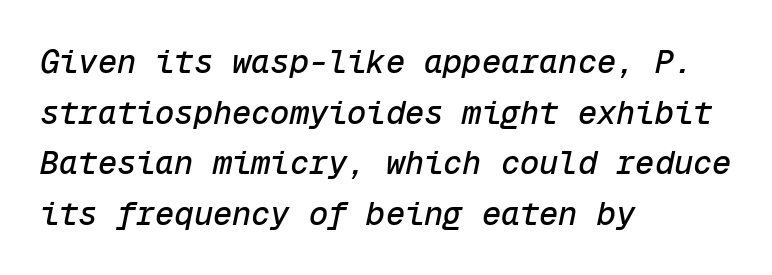
Underlining? Definitely not there. The passage shown leans; its letterforms are oblique. In terms of leading, this rendering sits right in the middle. Spacing verdict: monospaced, one width for all characters. Reading down the block, your eye returns to a fixed left position each line. The line texture is even and compact thanks to regular tracking.
